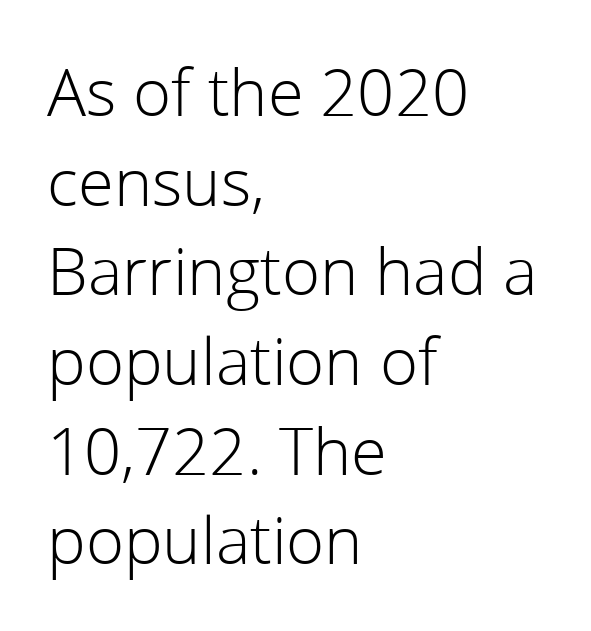
The image shows 65 px light sans-serif type, upright; set left-aligned, normal line spacing (1.38x), normal letter spacing, not underlined; low stroke contrast and a medium x-height.
